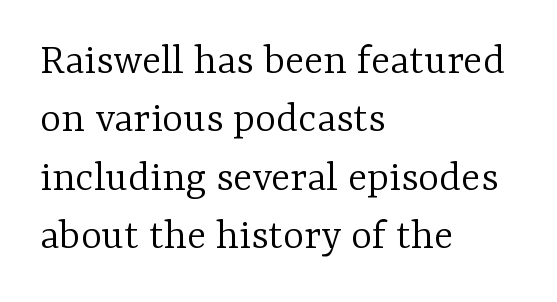
{"serif": "yes", "italic": "no", "bold": "no", "weight": "light", "width": "normal", "stroke_contrast": "low", "x_height": "medium", "monospaced": "no", "underline": "no", "align": "left", "line_spacing": "normal", "line_spacing_ratio": 1.3, "letter_spacing": "normal", "letter_spacing_em": 0.0, "glyph_px": 45}
